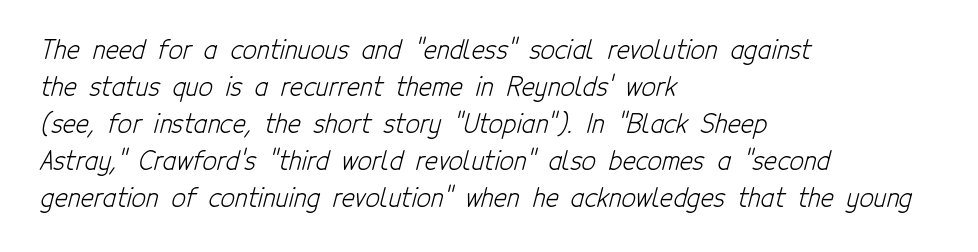
Layout note: lines flush left. You could call the tracking neutral — neither tight nor loose. Type without underlining. How would I describe the line gaps? Plain and ordinary. Bold? No — there's no thickening of the strokes.
